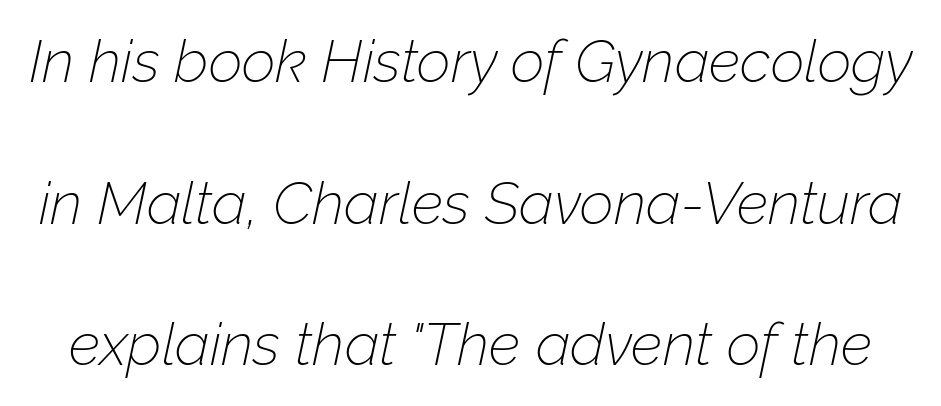
Style check: oblique. Does the leading feel generous? Absolutely, it's lavish. Standard letterfit; no display-style spreading of the glyphs. A bare baseline throughout the passage.
